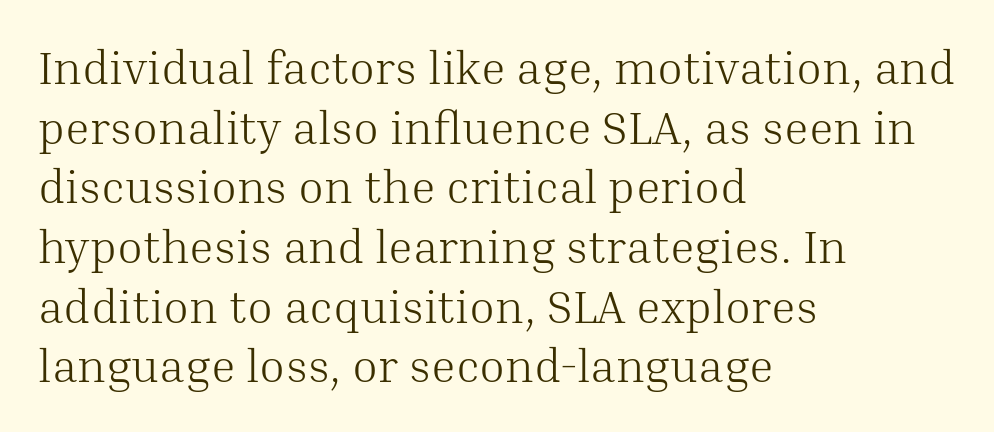
The designer went with a serif here, giving each stem small feet. Here the designer chose a conventional face with non-uniform glyph widths. Visually the block forms a straight wall on the left and a jagged coastline on the right. Is the type heavy? It reads as light-to-regular instead. The type is set solid horizontally, with unmodified tracking.
